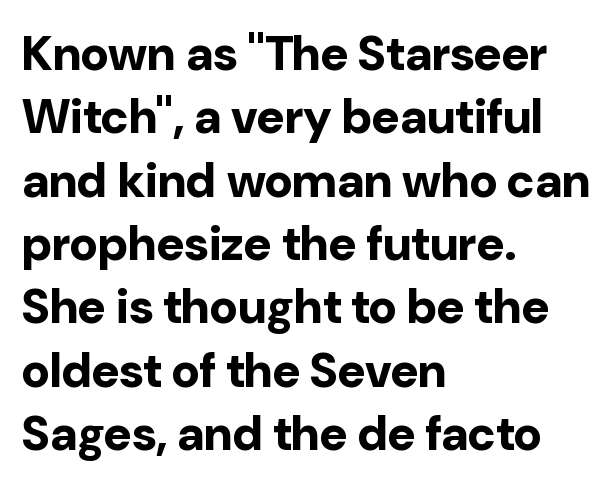
The image shows 48 px bold sans-serif type, upright; set left-aligned, normal line spacing (1.32x), normal letter spacing, not underlined; low stroke contrast and a medium x-height.
